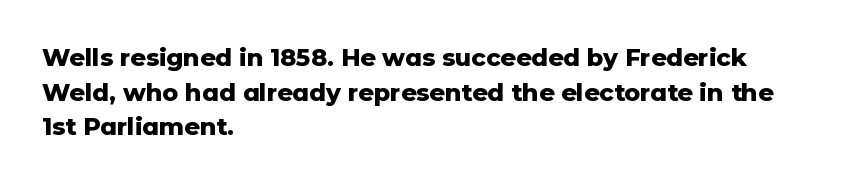
The image shows 24 px bold type, upright; set left-aligned, normal line spacing (1.44x), normal letter spacing, not underlined.
